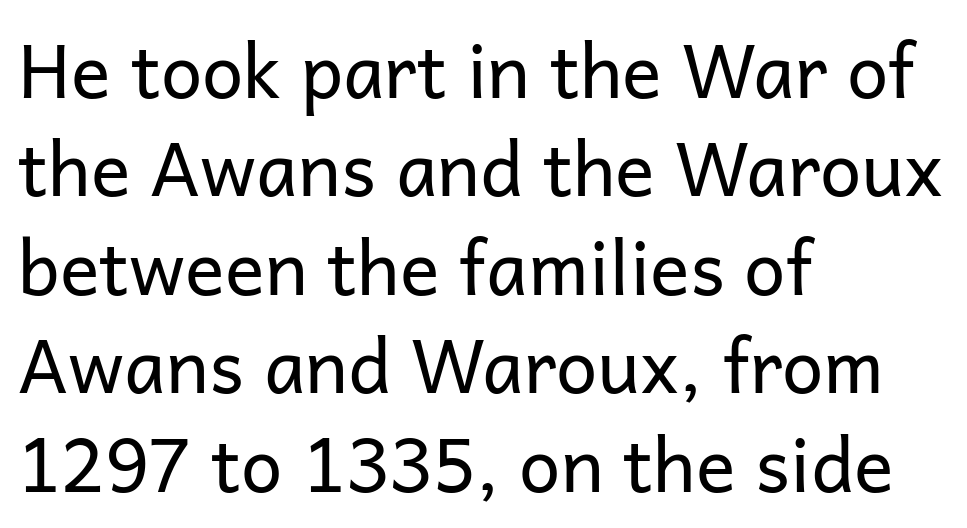
The image shows 74 px regular-weight sans-serif type, upright; set left-aligned, normal line spacing (1.33x), normal letter spacing, not underlined; low stroke contrast and a medium x-height.
